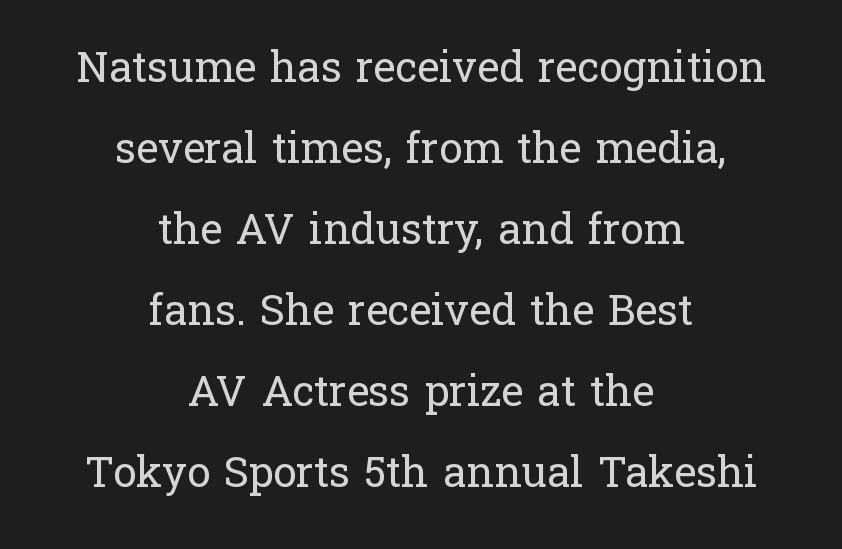
{"serif": "yes", "italic": "no", "bold": "no", "weight": "regular", "width": "normal", "stroke_contrast": "low", "x_height": "medium", "monospaced": "no", "underline": "no", "align": "center", "line_spacing": "loose", "line_spacing_ratio": 1.93, "letter_spacing": "normal", "letter_spacing_em": 0.0, "glyph_px": 42}
